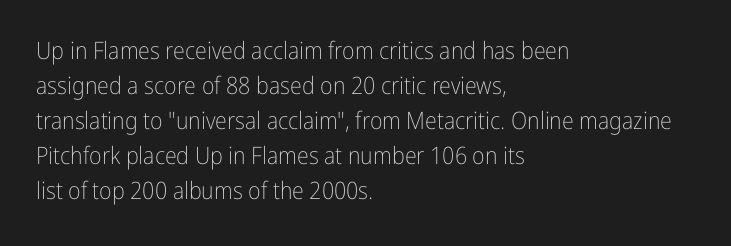
Q: Is the text bold? A: No.
Q: Is the text italic (slanted)? A: No, it is upright.
Q: Is the text underlined? A: No.
Q: How is the paragraph aligned? A: Left-aligned.
Q: Is the spacing between letters normal or unusually wide? A: Normal.
Q: Is the spacing between lines tight, normal or loose? A: Normal.
